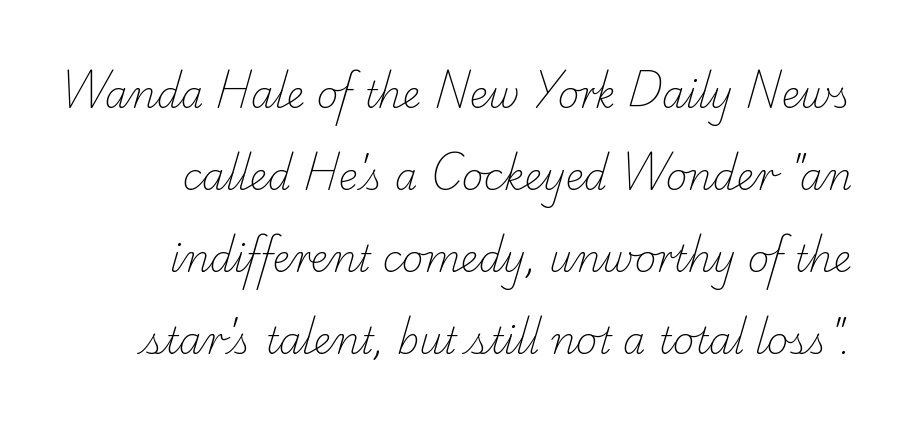
The image shows 37 px light serif type; set loose line spacing (2.22x), normal letter spacing, not underlined; low stroke contrast and a small x-height.
